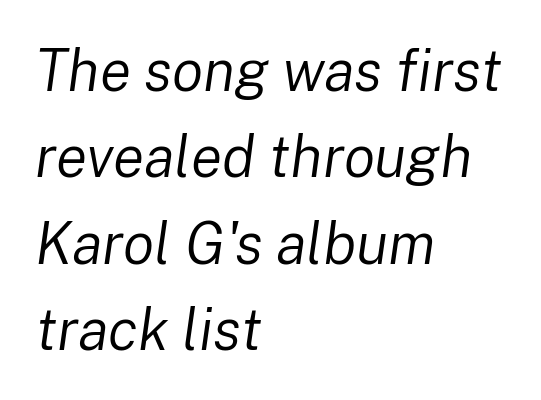
{"italic": "yes", "lean": "right", "slant_degrees": 8, "bold": "no", "weight": "regular", "width": "normal", "stroke_contrast": "low", "x_height": "medium", "monospaced": "no", "underline": "no", "align": "left", "line_spacing": "normal", "line_spacing_ratio": 1.49, "letter_spacing": "normal", "letter_spacing_em": 0.0, "glyph_px": 58}
